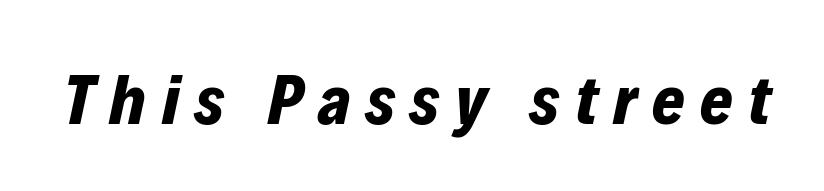
{"italic": "yes", "lean": "right", "slant_degrees": 12, "bold": "yes", "weight": "bold", "width": "normal", "stroke_contrast": "low", "x_height": "medium", "monospaced": "no", "underline": "no", "letter_spacing": "wide", "letter_spacing_em": 0.22, "glyph_px": 70}
